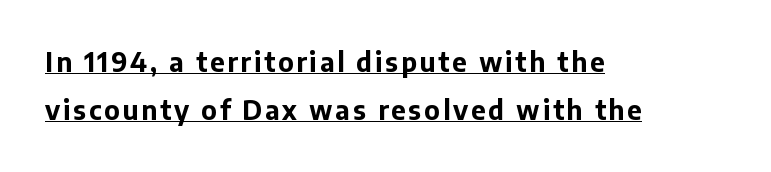
Students, this is bold: see how much ink each stroke carries. Descenders here cross a horizontal rule under the line. Tall strokes in this sample are plumb rather than angled. The paragraph shown leans on its left margin.
